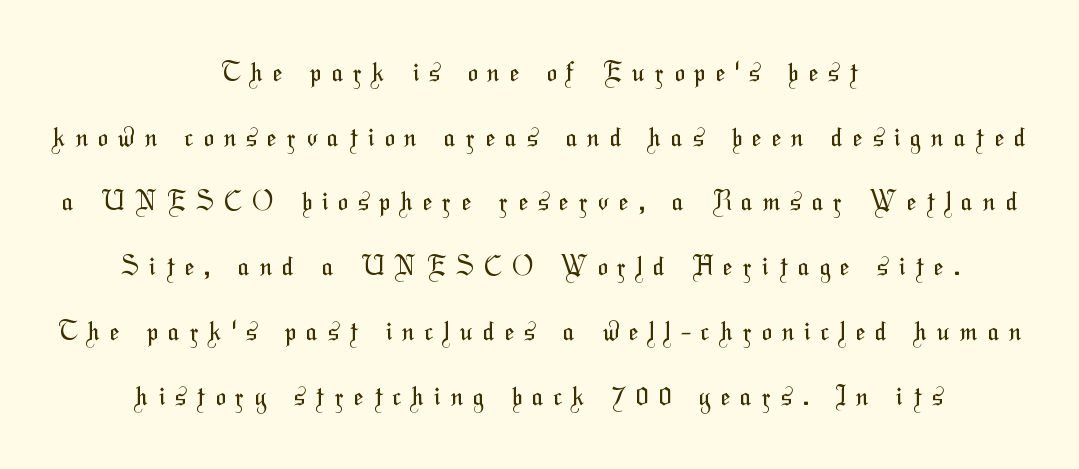
Line spacing here is loose. The paragraph shown floats in the horizontal middle. The characters are drawn with everyday or finer stroke widths. Check under the words: just untouched page. Short note: letters widely spaced.
